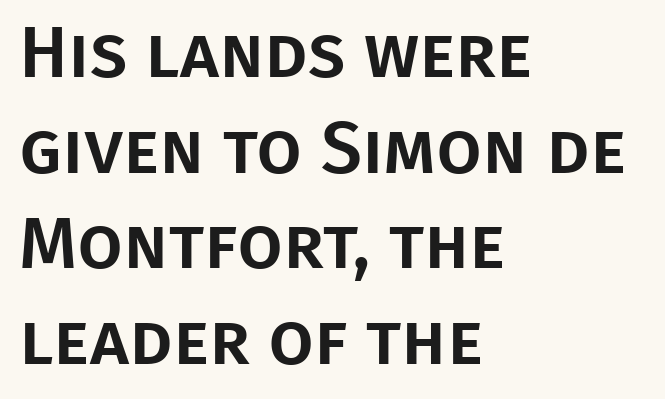
These lines sit exactly where default settings would place them. Ascenders rise straight up at ninety degrees. The passage shown is typed in a proportional face where columns would drift. Tracking here is standard; glyphs follow each other at the usual distance.
